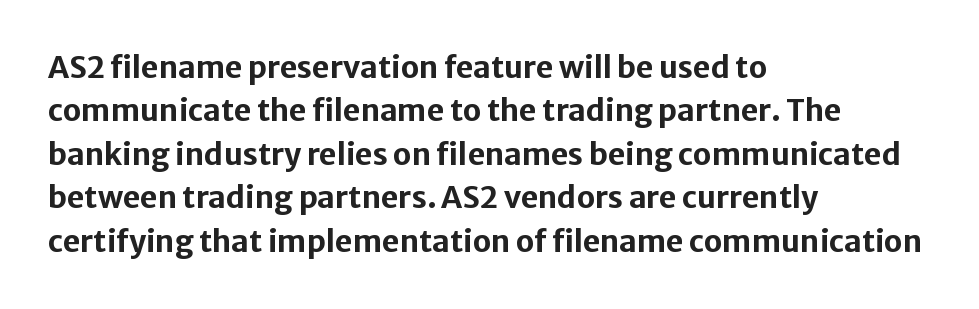
Q: Is the text bold? A: Yes.
Q: Is the text italic (slanted)? A: No, it is upright.
Q: Is the typeface a serif or a sans-serif typeface? A: Sans-serif.
Q: Is the text underlined? A: No.
Q: How is the paragraph aligned? A: Left-aligned.
Q: Is the spacing between letters normal or unusually wide? A: Normal.
Q: Is the spacing between lines tight, normal or loose? A: Normal.
Q: Width (condensed, normal, or wide)? A: Normal.
Q: Stroke contrast? A: Low.
Q: x-height? A: Medium.
Q: Monospaced? A: No.
